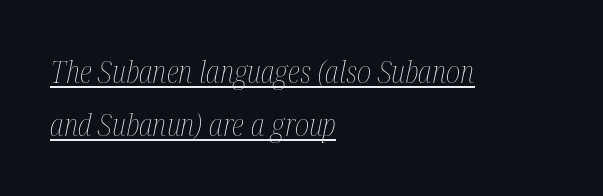
{"italic": "yes", "lean": "right", "slant_degrees": 12, "bold": "no", "weight": "thin", "width": "condensed", "stroke_contrast": "medium", "x_height": "medium", "monospaced": "no", "underline": "yes", "align": "left", "line_spacing_ratio": 1.77, "letter_spacing": "normal", "letter_spacing_em": 0.0, "glyph_px": 30}
